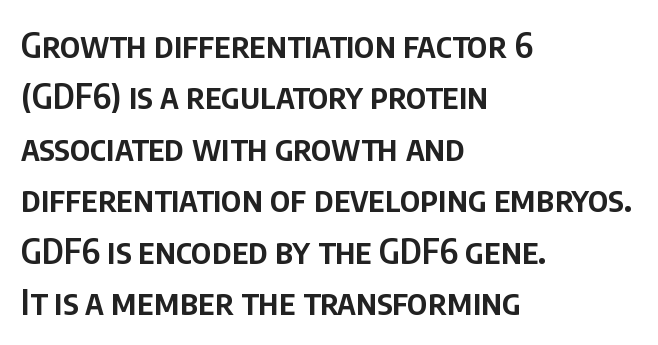
{"serif": "no", "italic": "no", "bold": "semi", "weight": "semibold", "width": "condensed", "stroke_contrast": "low", "x_height": "large", "monospaced": "no", "underline": "no", "align": "left", "line_spacing": "normal", "line_spacing_ratio": 1.47, "letter_spacing": "normal", "letter_spacing_em": 0.0, "glyph_px": 35}
